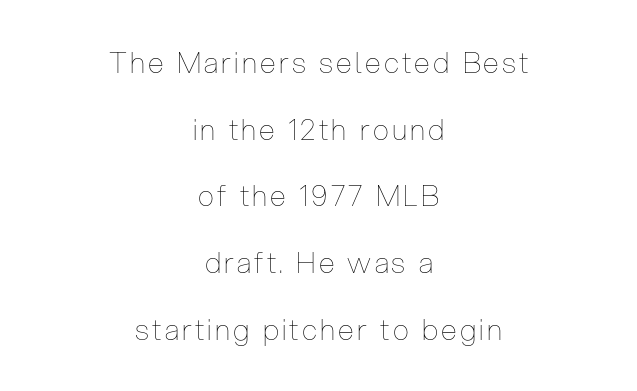
The image shows 29 px thin, condensed type, upright; set centered, loose line spacing (2.3x), not underlined; low stroke contrast and a medium x-height.
